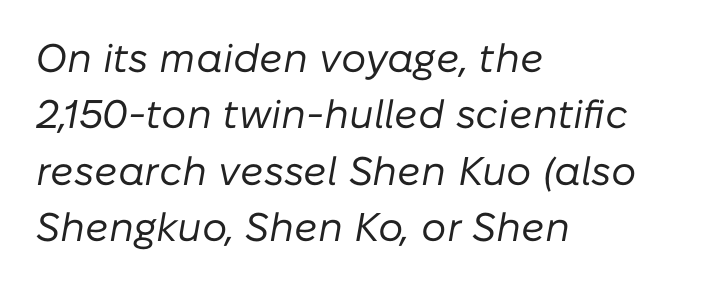
The image shows 40 px regular-weight type, italic (leaning right); set left-aligned, normal line spacing (1.41x), normal letter spacing, not underlined; low stroke contrast and a medium x-height.
